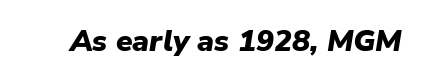
Q: Is the text bold? A: Yes.
Q: Is the text italic (slanted)? A: Yes, it leans right by about 9 degrees.
Q: Is the text underlined? A: No.
Q: Is the spacing between letters normal or unusually wide? A: Normal.
Q: Width (condensed, normal, or wide)? A: Normal.
Q: Stroke contrast? A: Low.
Q: x-height? A: Medium.
Q: Monospaced? A: No.
